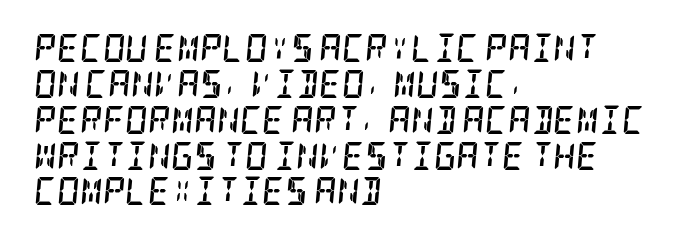
Q: Is the text bold? A: Yes.
Q: Is the text italic (slanted)? A: Yes, it leans right by about 5 degrees.
Q: Is the typeface a serif or a sans-serif typeface? A: Serif.
Q: Is the text underlined? A: No.
Q: How is the paragraph aligned? A: Left-aligned.
Q: Is the spacing between letters normal or unusually wide? A: Normal.
Q: Is the spacing between lines tight, normal or loose? A: Normal.
Q: Width (condensed, normal, or wide)? A: Condensed.
Q: Stroke contrast? A: Low.
Q: x-height? A: Large.
